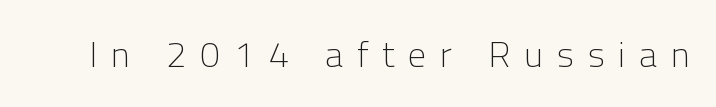
Tracking here is generous; glyphs stand well apart from one another. You could not count columns in this text — the font is proportionally spaced. Nope, no serifs anywhere on these letters. The weight tops out at a normal text grade. Rendered with straight, roman letterforms. Nobody drew a line under any word here.
